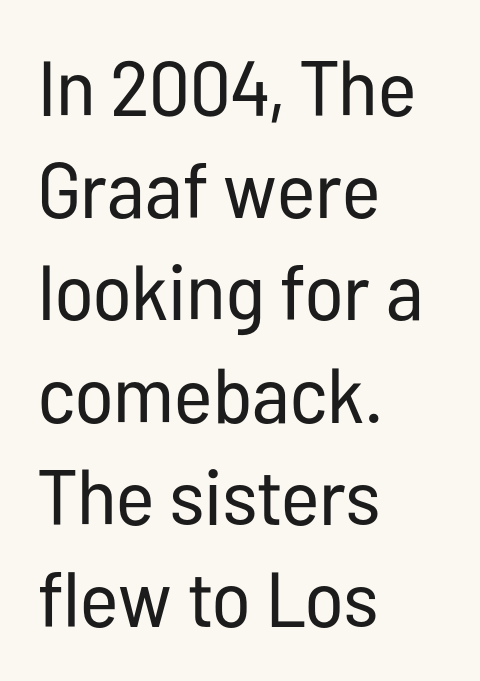
Note the varied advance widths — an 'i' is clearly narrower than an 'm'. Upright lettering throughout. A typesetter would label this face a sans. Quick note: interline space is typical. The foot of each line stays bare and open.
